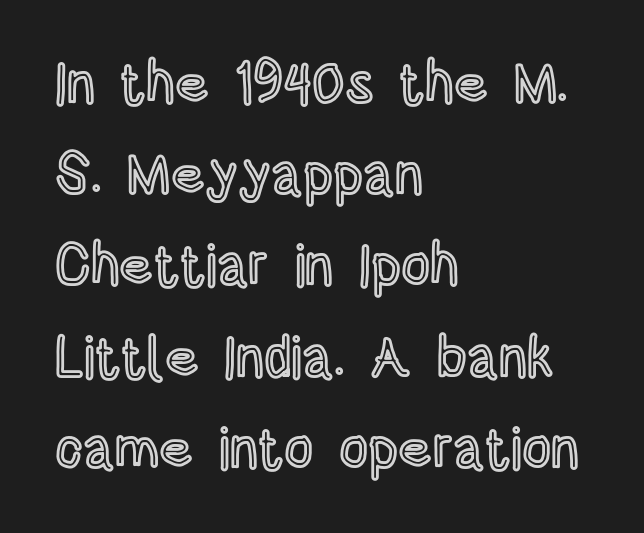
The image shows 57 px condensed type, upright; set left-aligned, normal line spacing (1.6x), normal letter spacing, not underlined; a large x-height.
